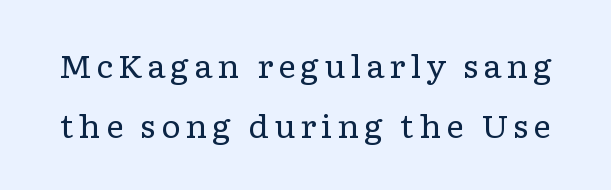
The image shows 31 px regular-weight, wide serif type, upright; set loose line spacing (1.94x), not underlined; low stroke contrast and a medium x-height.
